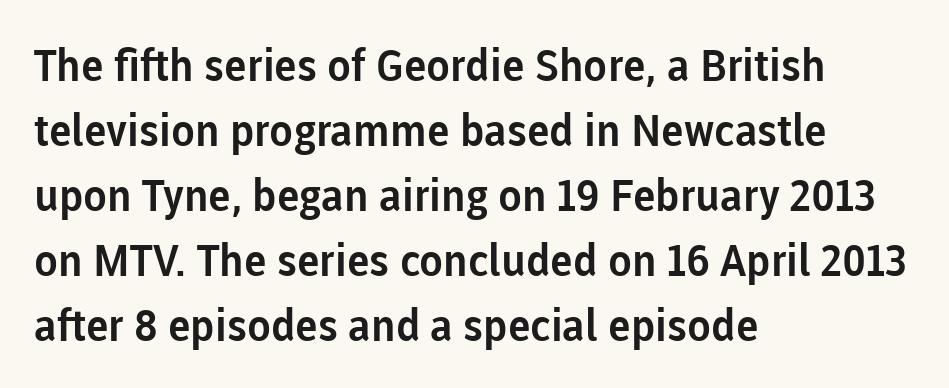
The image shows 44 px sans-serif type, upright; set left-aligned, normal line spacing (1.48x), normal letter spacing, not underlined; low stroke contrast and a medium x-height.
